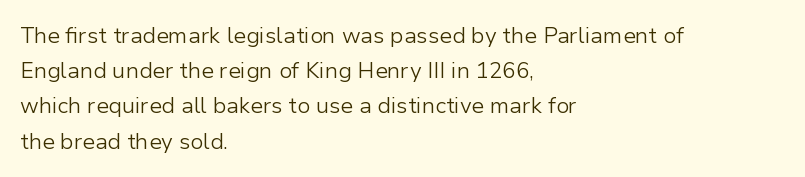
Q: Is the text bold? A: No.
Q: Is the text italic (slanted)? A: No, it is upright.
Q: Is the text underlined? A: No.
Q: How is the paragraph aligned? A: Left-aligned.
Q: Is the spacing between letters normal or unusually wide? A: Normal.
Q: Is the spacing between lines tight, normal or loose? A: Normal.
